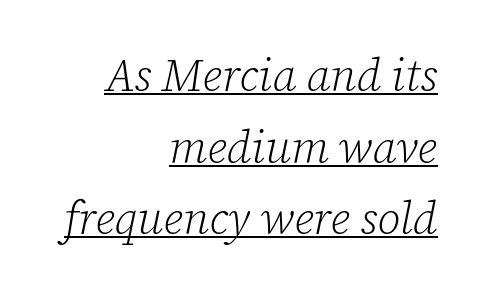
Q: Is the text bold? A: No.
Q: Is the text italic (slanted)? A: Yes, it leans right by about 12 degrees.
Q: Is the typeface a serif or a sans-serif typeface? A: Serif.
Q: Is the text underlined? A: Yes.
Q: How is the paragraph aligned? A: Right-aligned.
Q: Is the spacing between letters normal or unusually wide? A: Normal.
Q: Is the spacing between lines tight, normal or loose? A: Normal.
Q: Width (condensed, normal, or wide)? A: Normal.
Q: Stroke contrast? A: Low.
Q: x-height? A: Medium.
Q: Monospaced? A: No.
